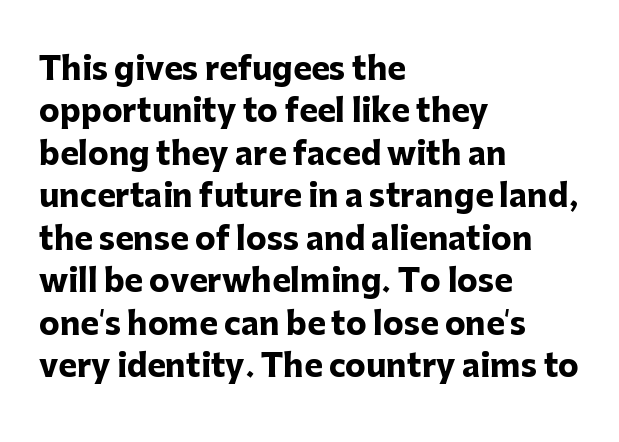
{"serif": "no", "italic": "no", "bold": "yes", "weight": "heavy", "width": "normal", "stroke_contrast": "low", "x_height": "medium", "monospaced": "no", "underline": "no", "align": "left", "line_spacing": "normal", "line_spacing_ratio": 1.37, "letter_spacing": "normal", "letter_spacing_em": 0.0, "glyph_px": 31}
